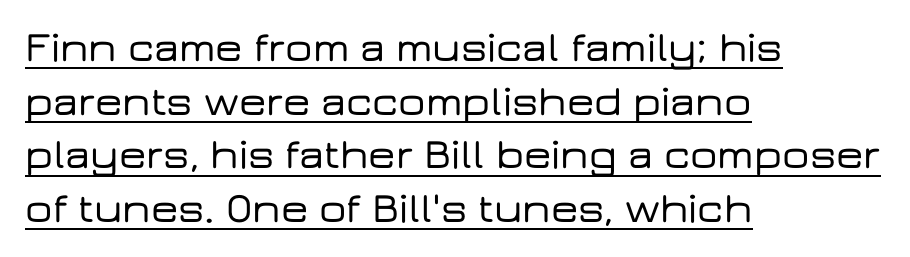
{"serif": "no", "italic": "no", "width": "wide", "stroke_contrast": "low", "x_height": "medium", "monospaced": "no", "underline": "yes", "align": "left", "line_spacing": "normal", "line_spacing_ratio": 1.25, "letter_spacing": "normal", "letter_spacing_em": 0.0, "glyph_px": 43}
